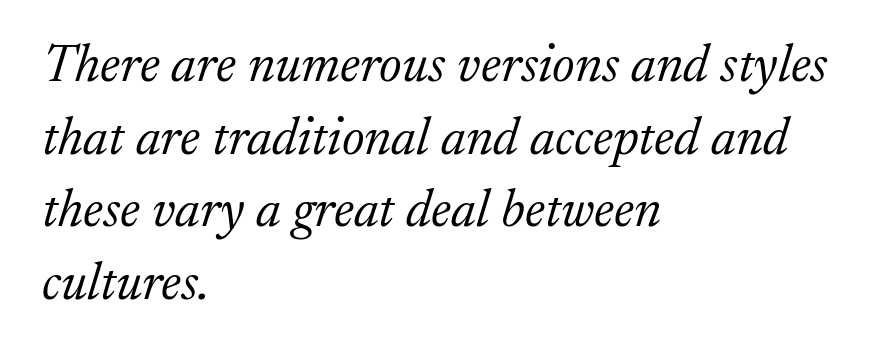
The letters advance in unequal steps, a hallmark of proportional type. Leading: standard. Does extra space separate the letters? No, they use regular spacing. Quick note: italic.
